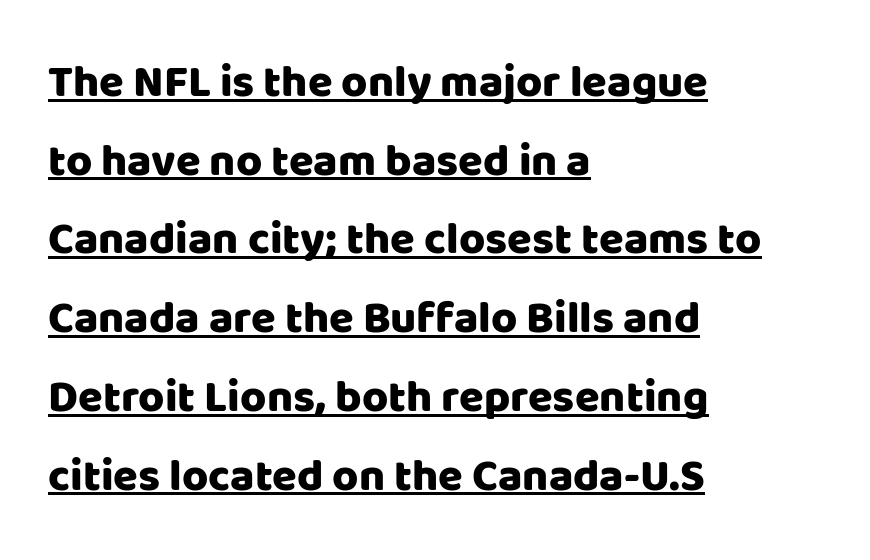
The image shows 45 px sans-serif type, upright; set left-aligned, line spacing 1.75x, normal letter spacing, underlined; low stroke contrast and a large x-height.
